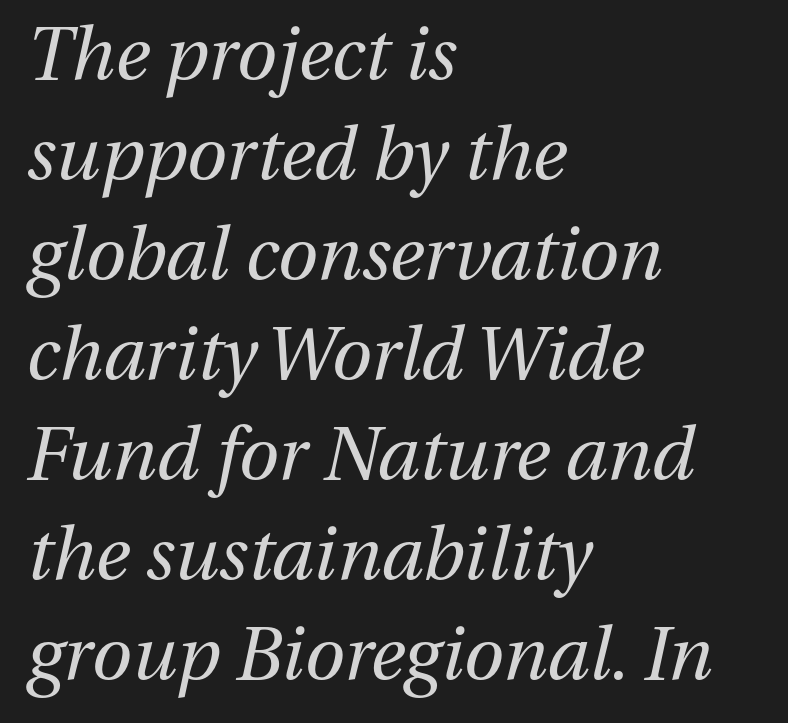
{"italic": "yes", "lean": "right", "slant_degrees": 13, "bold": "no", "weight": "regular", "width": "normal", "stroke_contrast": "medium", "x_height": "medium", "monospaced": "no", "underline": "no", "align": "left", "line_spacing": "normal", "line_spacing_ratio": 1.37, "letter_spacing": "normal", "letter_spacing_em": 0.0, "glyph_px": 73}
